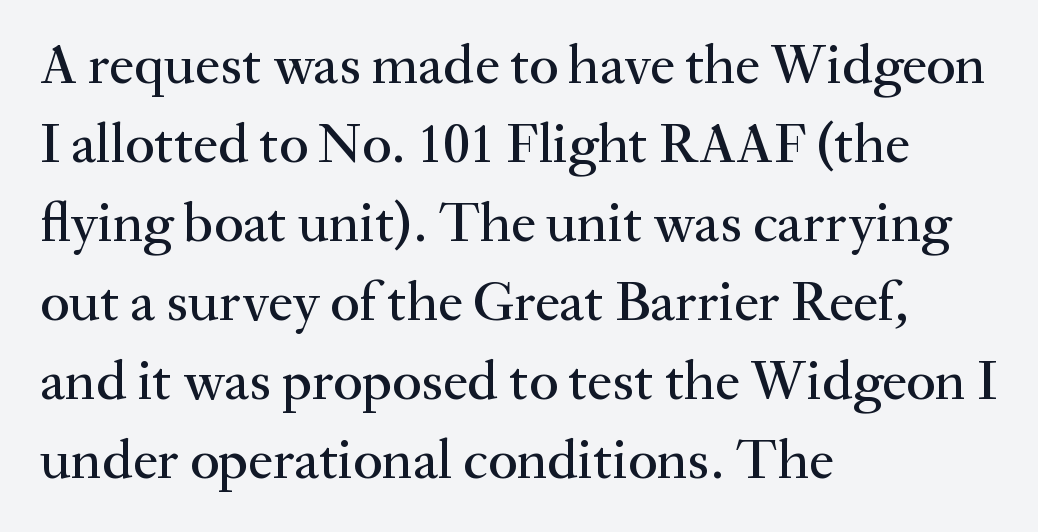
{"serif": "yes", "italic": "no", "width": "normal", "stroke_contrast": "medium", "x_height": "small", "monospaced": "no", "underline": "no", "align": "left", "line_spacing": "normal", "line_spacing_ratio": 1.41, "letter_spacing": "normal", "letter_spacing_em": 0.0, "glyph_px": 56}
